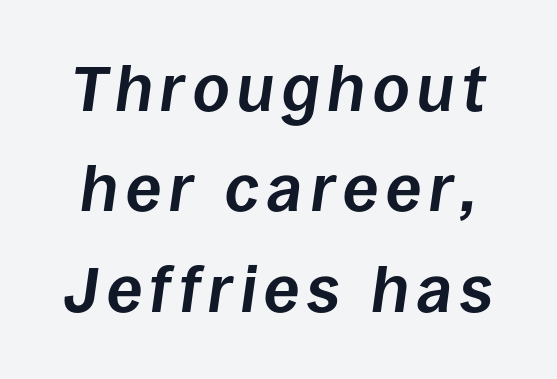
Q: Is the text bold? A: Yes.
Q: Is the text italic (slanted)? A: Yes, it leans right by about 8 degrees.
Q: Is the text underlined? A: No.
Q: Is the spacing between lines tight, normal or loose? A: Normal.
Q: Width (condensed, normal, or wide)? A: Normal.
Q: Stroke contrast? A: Low.
Q: x-height? A: Large.
Q: Monospaced? A: No.
